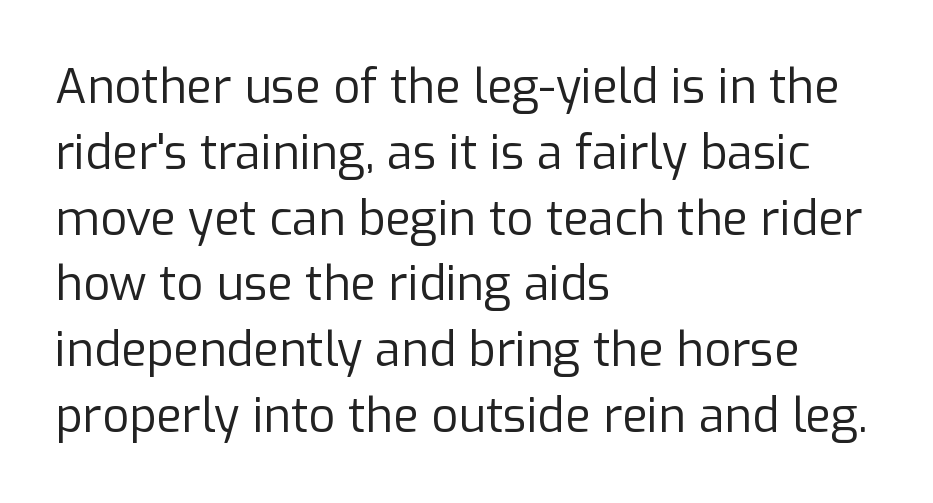
The image shows 47 px regular-weight sans-serif type, upright; set left-aligned, normal line spacing (1.4x), normal letter spacing, not underlined; low stroke contrast and a medium x-height.
